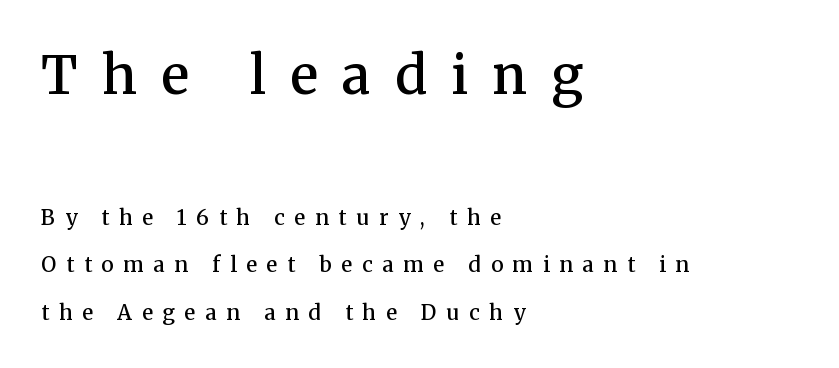
The initial chunk of copy outweighs the following chunk in type size. Set as a demibold, roughly 600 on the weight scale. Horizontal alignment here is leftward, the default for most running prose. Lines of text with bare space underneath. If you measured baseline to baseline, you'd find a long distance.
